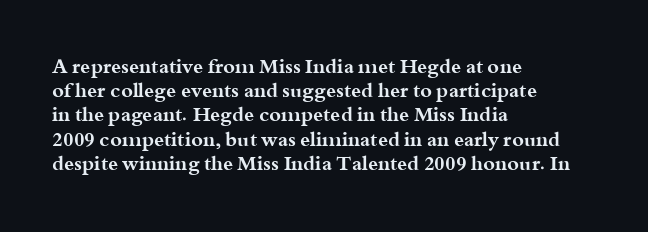
{"italic": "no", "bold": "yes", "underline": "no", "align": "left", "line_spacing_ratio": 1.21, "letter_spacing": "normal", "letter_spacing_em": 0.0, "glyph_px": 20}
